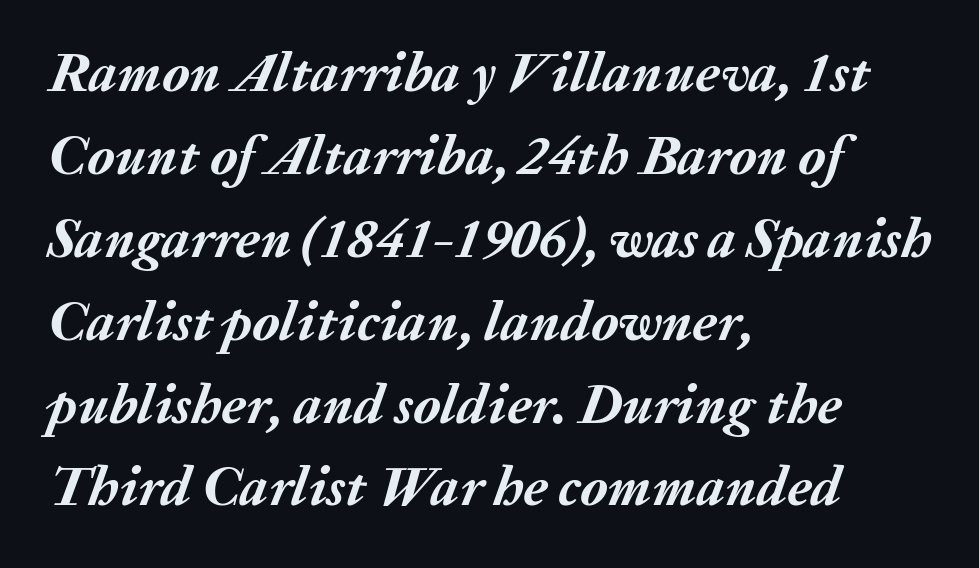
Compared with a centered layout, this one pins lines to the left instead. Does the weight exceed regular? Yes, all the way to bold. This sample uses an oblique cut, with every glyph tilted off the vertical. The rendering keeps characters at their native spacing. Varying glyph widths throughout — classic text-font behaviour.
